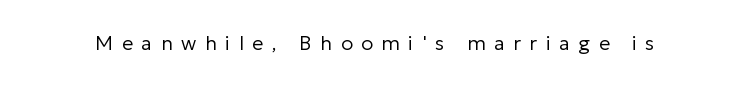
Nothing heavy about these letters — not bold at all. It's the straight-up-and-down kind of type. Nobody drew a line under any word here. The face used here is rendered with a markedly widened letterfit.
